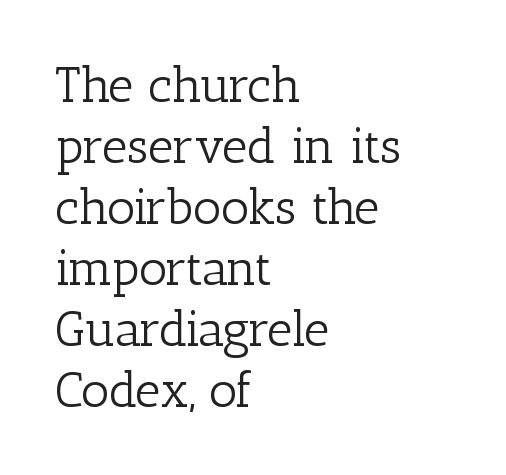
The image shows 50 px light serif type, upright; set left-aligned, line spacing 1.22x, normal letter spacing, not underlined; low stroke contrast and a medium x-height.
